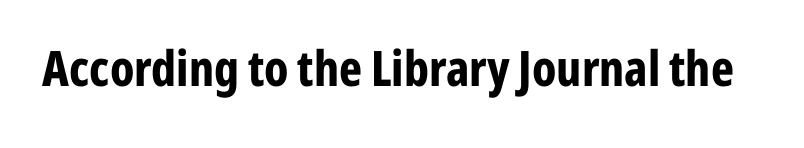
Q: Is the text bold? A: Yes.
Q: Is the text italic (slanted)? A: No, it is upright.
Q: Is the typeface a serif or a sans-serif typeface? A: Sans-serif.
Q: Is the text underlined? A: No.
Q: Is the spacing between letters normal or unusually wide? A: Normal.
Q: Width (condensed, normal, or wide)? A: Condensed.
Q: Stroke contrast? A: Low.
Q: x-height? A: Medium.
Q: Monospaced? A: No.
